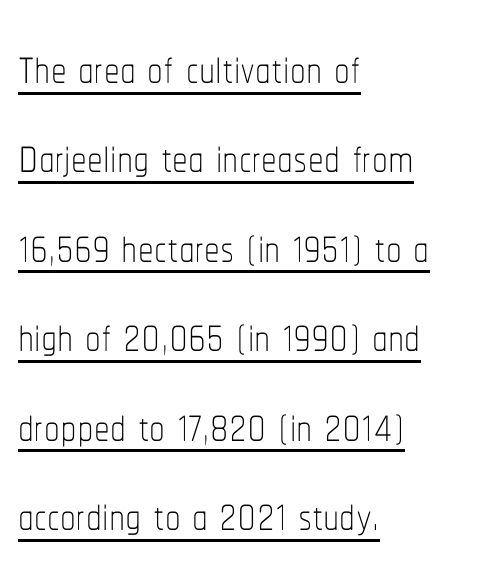
The image shows 63 px thin, condensed type, upright; set left-aligned, normal line spacing (1.42x), normal letter spacing, underlined; low stroke contrast and a medium x-height.
